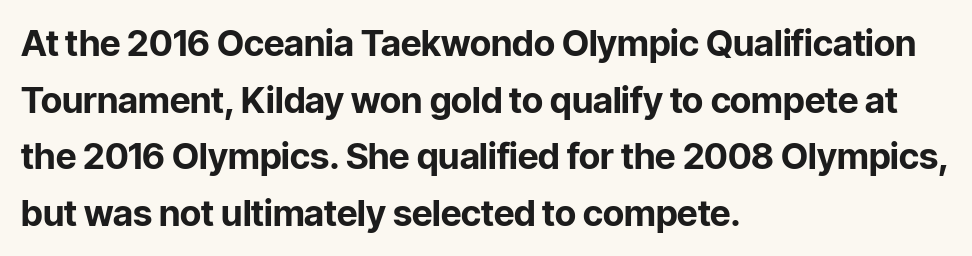
{"serif": "no", "italic": "no", "bold": "yes", "weight": "bold", "width": "normal", "stroke_contrast": "low", "x_height": "medium", "monospaced": "no", "underline": "no", "align": "left", "line_spacing": "normal", "line_spacing_ratio": 1.57, "letter_spacing": "normal", "letter_spacing_em": 0.0, "glyph_px": 36}
